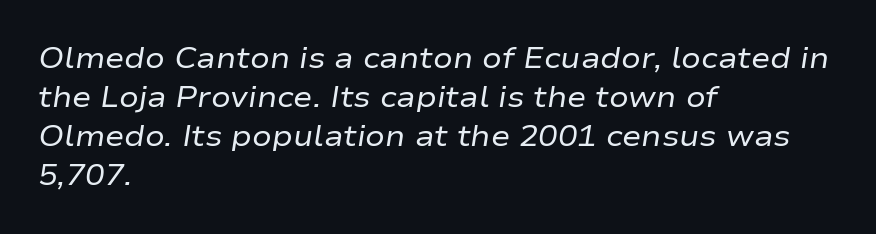
{"italic": "yes", "lean": "right", "slant_degrees": 9, "bold": "no", "weight": "regular", "width": "wide", "stroke_contrast": "low", "x_height": "medium", "monospaced": "no", "underline": "no", "align": "left", "line_spacing": "normal", "line_spacing_ratio": 1.34, "letter_spacing": "normal", "letter_spacing_em": 0.0, "glyph_px": 29}
